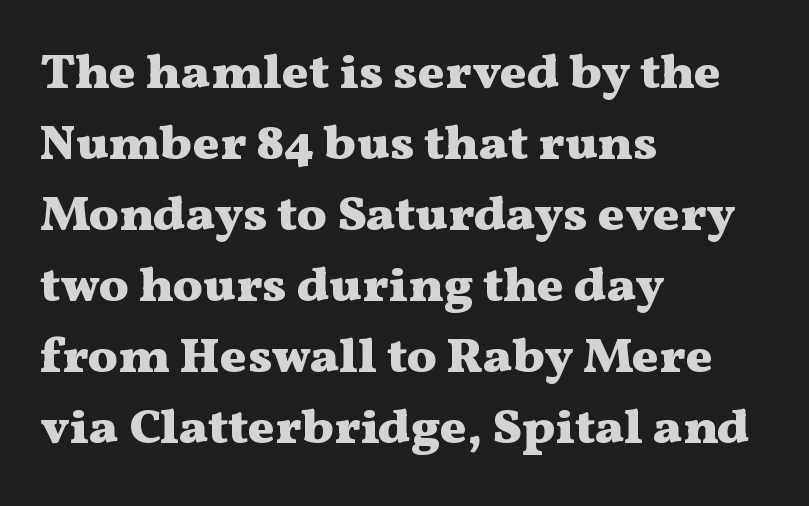
The image shows 50 px heavy, wide serif type, upright; set left-aligned, normal line spacing (1.42x), normal letter spacing, not underlined; medium stroke contrast and a medium x-height.
